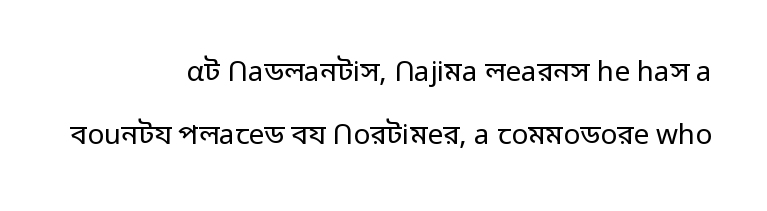
The face used here is proportionally spaced, like ordinary book or web type. Airy leading. Vertical stems look standard width or narrower in stroke. Designer's note — italics off, roman on. The baseline area is clear.
